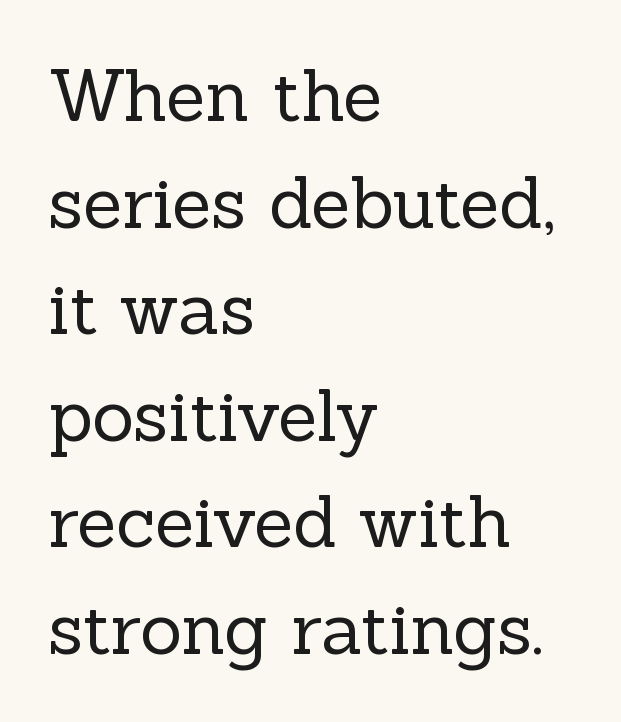
The image shows 72 px regular-weight serif type, upright; set left-aligned, normal line spacing (1.48x), normal letter spacing, not underlined; a medium x-height.
